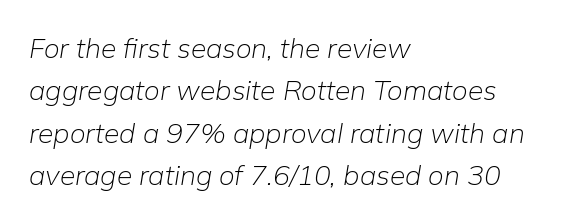
The image shows 28 px light type, italic (leaning right); set left-aligned, normal line spacing (1.51x), normal letter spacing, not underlined; low stroke contrast and a medium x-height.
